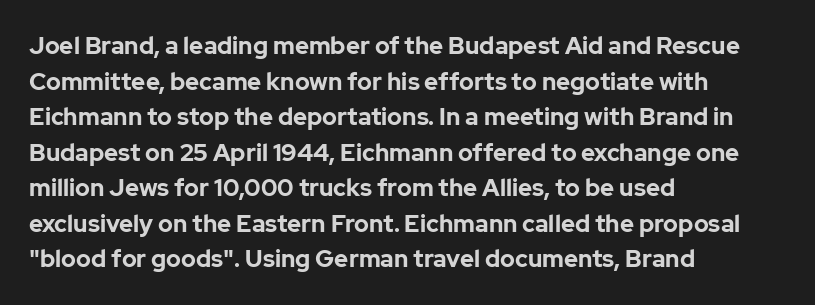
{"italic": "no", "bold": "yes", "underline": "no", "align": "left", "line_spacing": "normal", "line_spacing_ratio": 1.48, "letter_spacing": "normal", "letter_spacing_em": 0.0, "glyph_px": 24}
